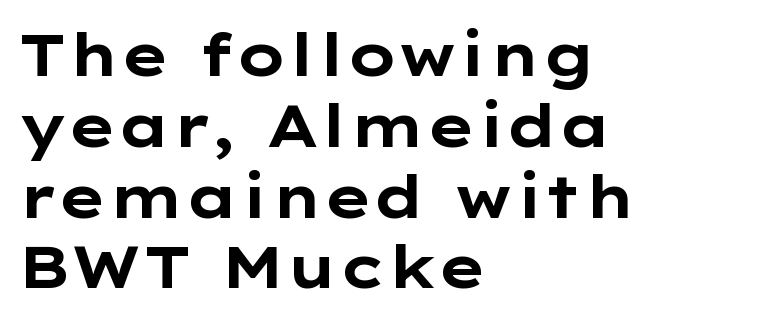
Q: Is the text bold? A: Yes.
Q: Is the text italic (slanted)? A: No, it is upright.
Q: Is the typeface a serif or a sans-serif typeface? A: Sans-serif.
Q: Is the text underlined? A: No.
Q: How is the paragraph aligned? A: Left-aligned.
Q: Is the spacing between letters normal or unusually wide? A: Normal.
Q: Width (condensed, normal, or wide)? A: Wide.
Q: Stroke contrast? A: Low.
Q: x-height? A: Medium.
Q: Monospaced? A: No.
